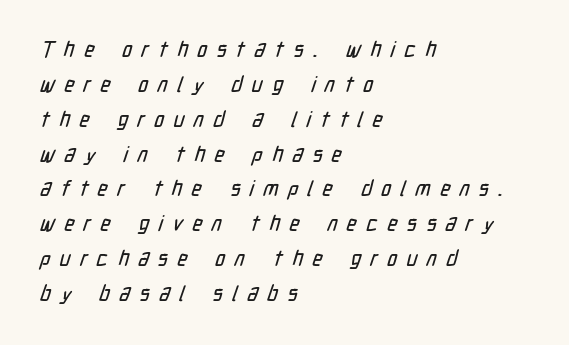
Q: Is the text underlined? A: No.
Q: How is the paragraph aligned? A: Left-aligned.
Q: Is the spacing between letters normal or unusually wide? A: Unusually wide.
Q: Is the spacing between lines tight, normal or loose? A: Normal.
